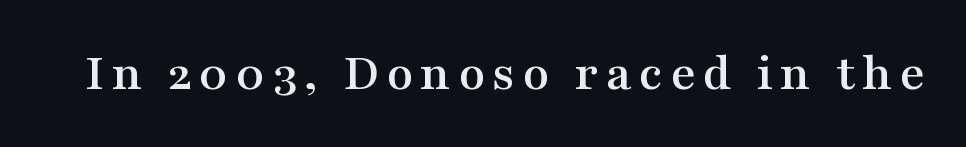
The image shows 54 px wide serif type, upright; set not underlined; medium stroke contrast and a medium x-height.
